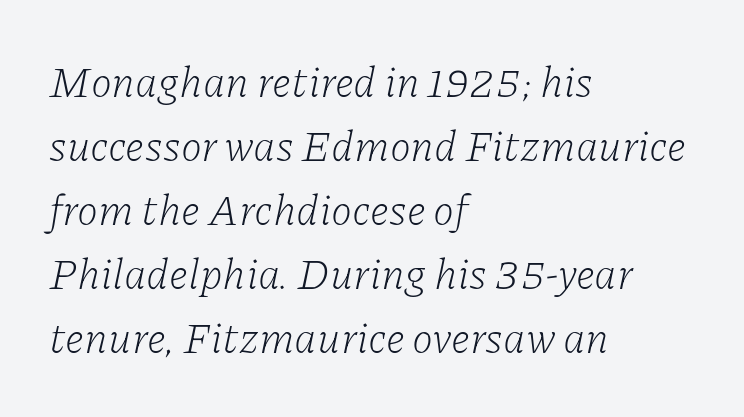
{"serif": "yes", "italic": "yes", "lean": "right", "slant_degrees": 11, "bold": "no", "weight": "light", "width": "normal", "stroke_contrast": "low", "x_height": "medium", "monospaced": "no", "underline": "no", "align": "left", "line_spacing": "normal", "line_spacing_ratio": 1.49, "letter_spacing": "normal", "letter_spacing_em": 0.0, "glyph_px": 43}
